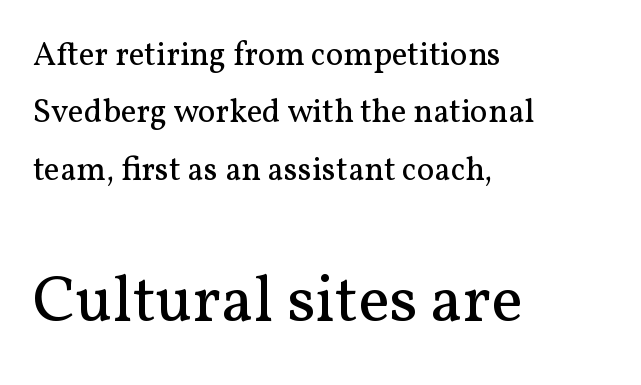
The tracking reads as untouched default to a designer's eye. Descenders are the only things crossing below the line. A student would notice the bottom passage is typeset larger than what precedes it. Compared with a typical body face, this is equally light or lighter still.
